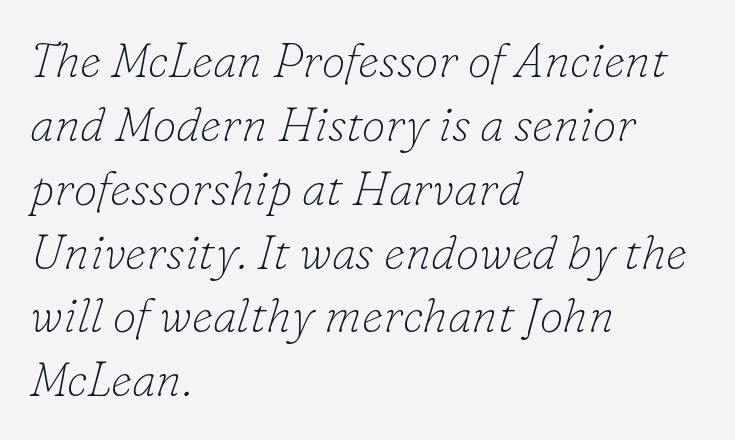
Weight class: somewhere from thin through regular. The type is set solid horizontally, with unmodified tracking. The letters carry serifs — small finishing strokes at the ends of their stems. A typesetter would mark this as italic.
